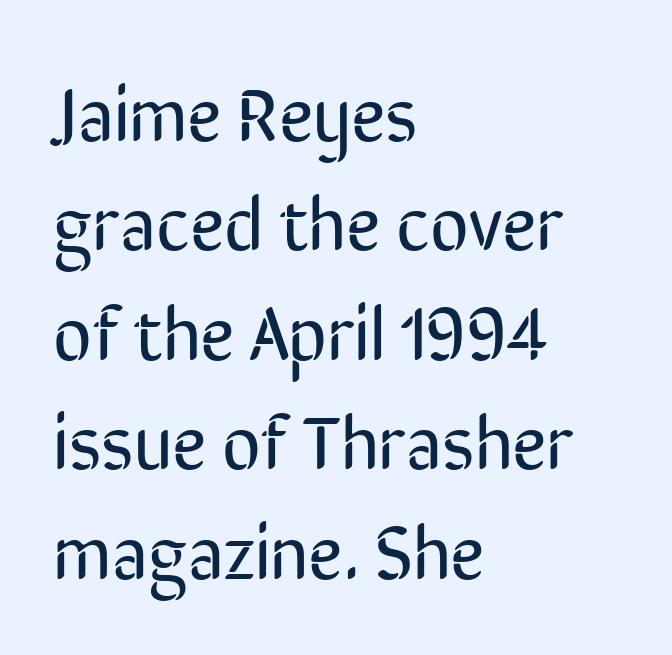
Classification — sans serif. These lines are rendered in a variable-pitch font. Every character sits straight up, as roman type does. The rag falls on the right side of this text block. Nobody touched the tracking dial on this one.
